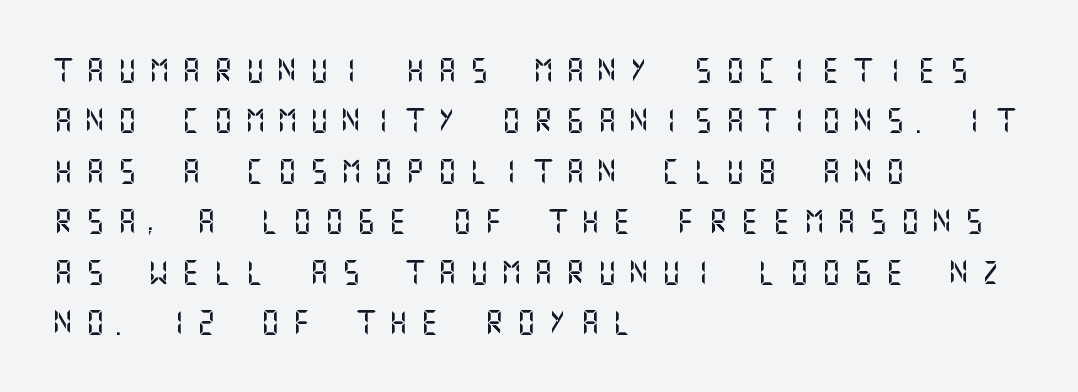
Spacing between characters has been opened up far beyond the box default. Nope, not italic — everything's standing straight. The strip under each line holds only bare page. These lines are set flush left with a ragged right edge.
